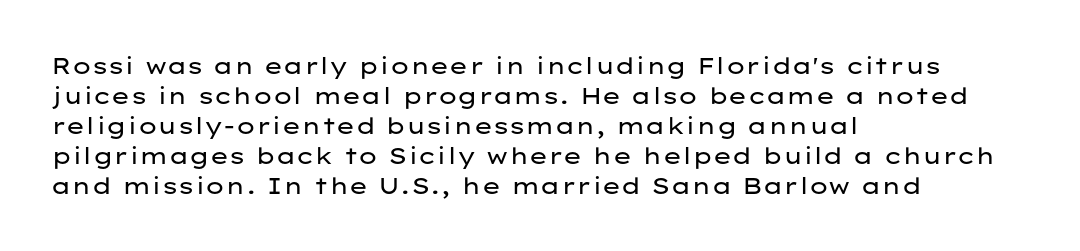
{"italic": "no", "bold": "no", "underline": "no", "align": "left", "line_spacing": "normal", "line_spacing_ratio": 1.3, "letter_spacing": "normal", "letter_spacing_em": 0.0, "glyph_px": 23}
